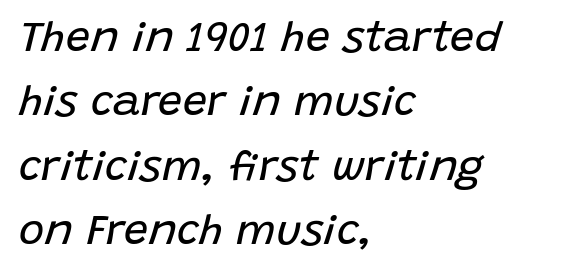
Q: Is the text bold? A: No.
Q: Is the text italic (slanted)? A: Yes, it leans right by about 15 degrees.
Q: Is the text underlined? A: No.
Q: How is the paragraph aligned? A: Left-aligned.
Q: Is the spacing between letters normal or unusually wide? A: Normal.
Q: Is the spacing between lines tight, normal or loose? A: Normal.
Q: Width (condensed, normal, or wide)? A: Normal.
Q: Stroke contrast? A: Low.
Q: x-height? A: Large.
Q: Monospaced? A: No.
